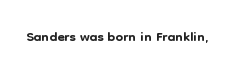
Q: Is the text italic (slanted)? A: No, it is upright.
Q: Is the text underlined? A: No.
Q: Is the spacing between letters normal or unusually wide? A: Normal.
